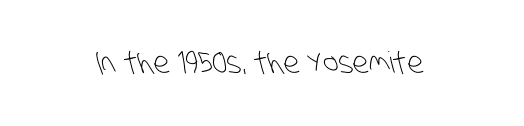
{"serif": "no", "bold": "no", "weight": "light", "width": "condensed", "stroke_contrast": "low", "x_height": "large", "monospaced": "no", "underline": "no", "letter_spacing": "normal", "letter_spacing_em": 0.0, "glyph_px": 29}
